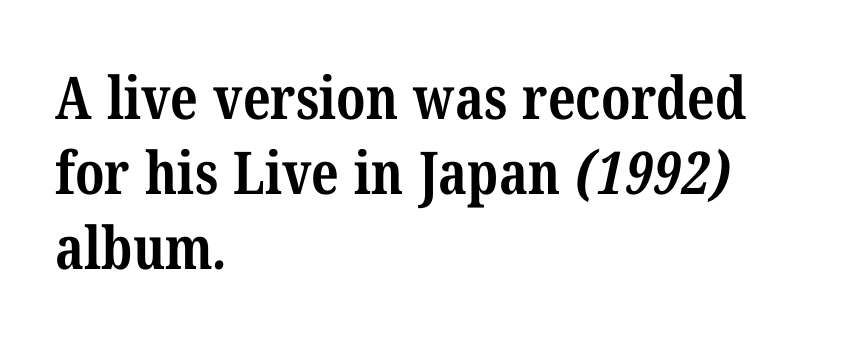
Beneath every word, the page is bare. The letters advance in unequal steps, a hallmark of proportional type. Line starts are locked; line ends wander. Every letter is thick-stroked: bold, no question. These lines are composed in type with serifs.
